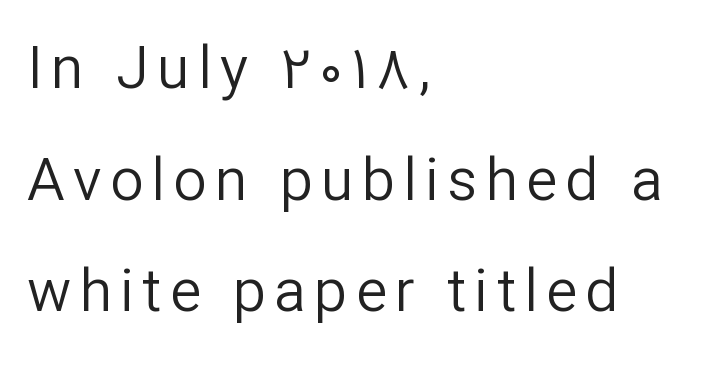
The face looks like a standard text weight, possibly lighter. Here the designer chose a conventional face with non-uniform glyph widths. You can tell it's not italic because the verticals are truly vertical. The zone under the glyphs is completely vacant. Each line starts at the same left margin while the right side varies.
